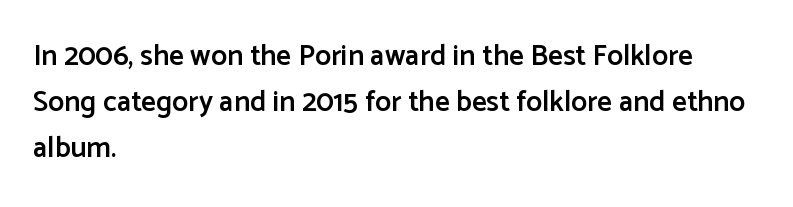
Q: Is the text bold? A: Semi-bold.
Q: Is the text italic (slanted)? A: No, it is upright.
Q: Is the typeface a serif or a sans-serif typeface? A: Sans-serif.
Q: Is the text underlined? A: No.
Q: How is the paragraph aligned? A: Left-aligned.
Q: Is the spacing between letters normal or unusually wide? A: Normal.
Q: Is the spacing between lines tight, normal or loose? A: Normal.
Q: Width (condensed, normal, or wide)? A: Normal.
Q: Stroke contrast? A: Low.
Q: x-height? A: Medium.
Q: Monospaced? A: No.
